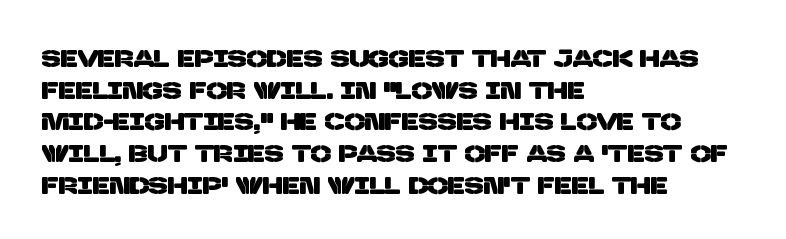
The image shows 24 px text type; set left-aligned, normal line spacing (1.32x), normal letter spacing, not underlined.
